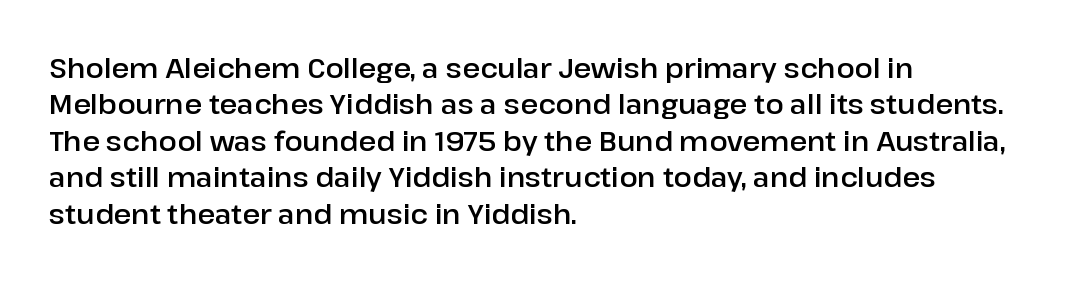
Tracking value appears to be zero — textbook default spacing. The type sits square on the baseline with zero lean. A clean baseline with only descenders dipping below it. Is the block centered? No — it sits flush against the left margin. Notice how descenders clear the ascenders below comfortably — that's standard leading.
